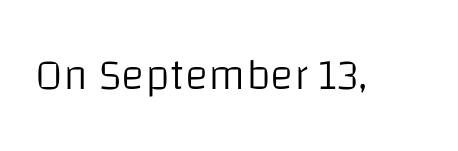
These lines are rendered in a variable-pitch font. The weight would be labelled regular, book, light, or lighter still. Observe the absence of serifs on each vertical stroke in this sample. You can tell it's not italic because the verticals are truly vertical. Descenders hang freely into open space.
